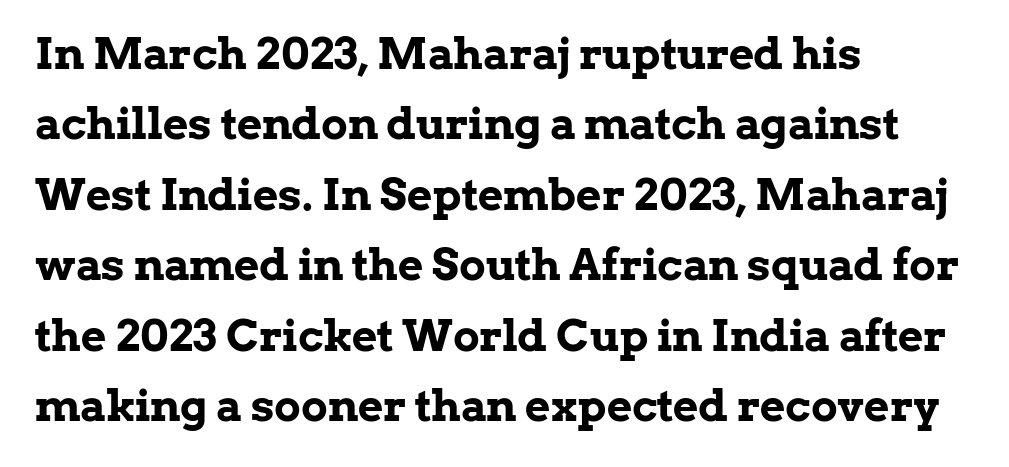
Descenders hang freely into open space. The rendering uses natural spacing where letterforms have individual widths. When letters stand straight like this, we call the style roman or upright. Spacing between characters is what you'd get straight out of the box. Old-style or modern, the face here clearly has serifs.
